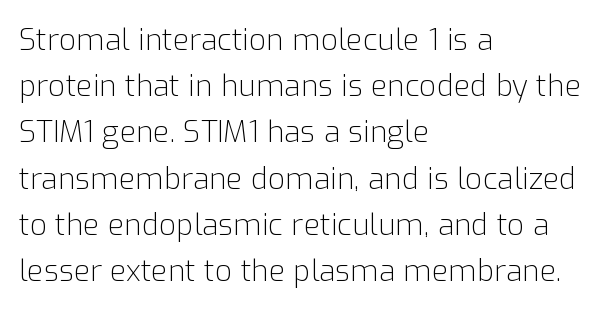
Reading down the block, your eye returns to a fixed left position each line. Examine the stroke ends and you'll find no serifs. The weight tops out at a normal text grade. Regular leading. Standard letterfit; no display-style spreading of the glyphs. Nobody drew a line under any word here.
